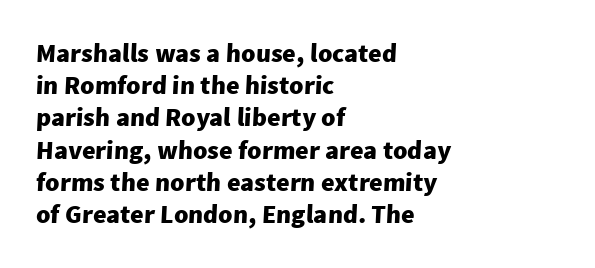
Q: Is the text bold? A: Yes.
Q: Is the text underlined? A: No.
Q: How is the paragraph aligned? A: Left-aligned.
Q: Is the spacing between letters normal or unusually wide? A: Normal.
